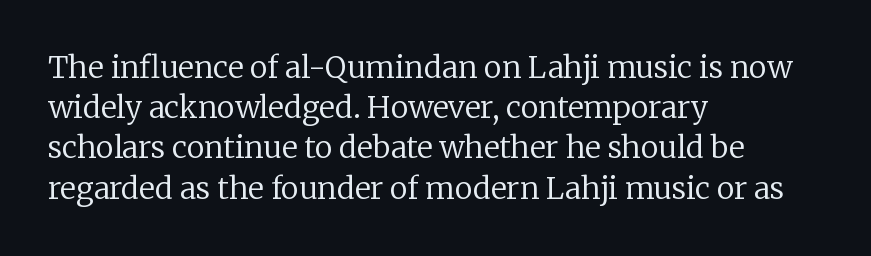
The type sits square on the baseline with zero lean. Vertically, the passage feels balanced, rows spaced as you'd expect. Words float on clear page, feet unadorned. Observe the ordinary spacing: letters are neighbours, not strangers. Notice how the passage keeps a crisp vertical edge on the left only.
